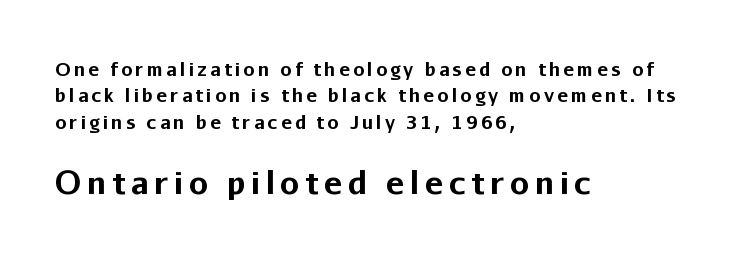
The image shows 31 px bold sans-serif type, upright; set left-aligned, normal line spacing (1.47x), not underlined; the second (bottom) block is 1.72x larger; low stroke contrast and a medium x-height.
